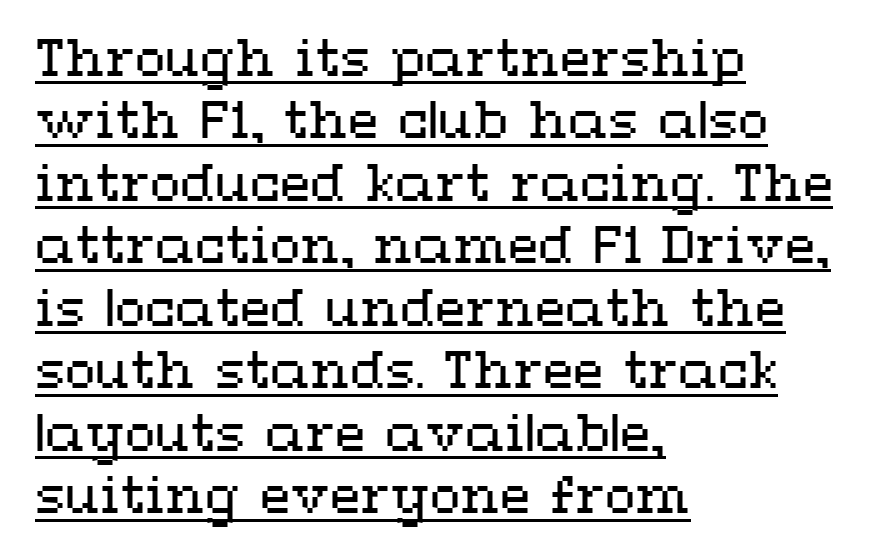
Regarding leading, the lines here are spaced in the standard way. Visually the block forms a straight wall on the left and a jagged coastline on the right. Inter-character spacing is left at the font's built-in metrics. Honestly, the underline is the first thing you notice here. The lettering holds an erect, upright posture throughout.
